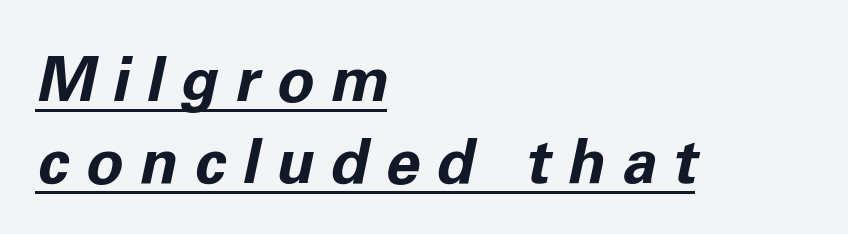
Strong, thick strokes mark this as bold type. One-word summary of the alignment: left. The rendering applies a slant to the glyphs. You could not count columns in this text — the font is proportionally spaced.
